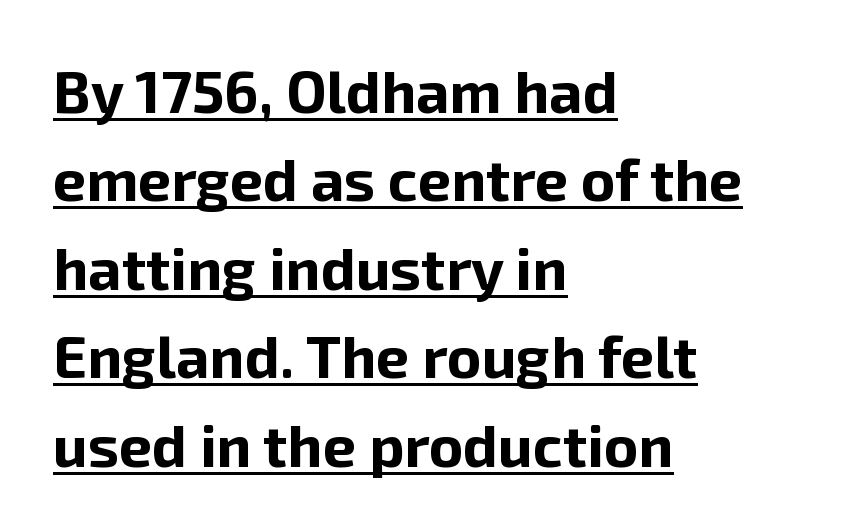
Q: Is the text bold? A: Yes.
Q: Is the text italic (slanted)? A: No, it is upright.
Q: Is the typeface a serif or a sans-serif typeface? A: Sans-serif.
Q: Is the text underlined? A: Yes.
Q: How is the paragraph aligned? A: Left-aligned.
Q: Is the spacing between letters normal or unusually wide? A: Normal.
Q: Is the spacing between lines tight, normal or loose? A: Normal.
Q: Width (condensed, normal, or wide)? A: Normal.
Q: Stroke contrast? A: Low.
Q: x-height? A: Medium.
Q: Monospaced? A: No.
